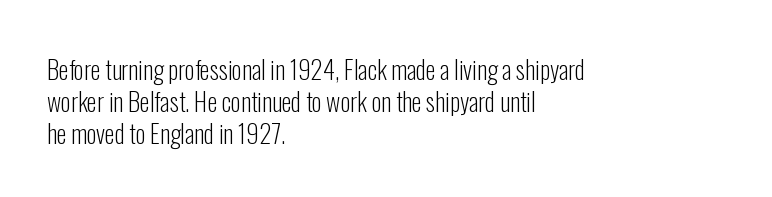
Q: Is the text bold? A: No.
Q: Is the text italic (slanted)? A: No, it is upright.
Q: Is the text underlined? A: No.
Q: How is the paragraph aligned? A: Left-aligned.
Q: Is the spacing between letters normal or unusually wide? A: Normal.
Q: Is the spacing between lines tight, normal or loose? A: Normal.
